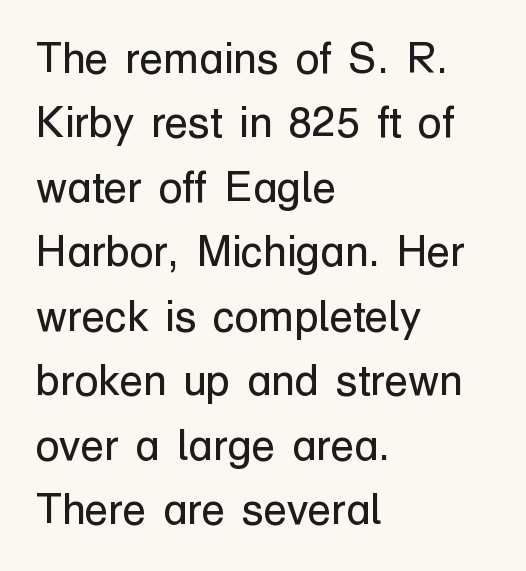
No italicization has been applied; the sample stays upright. Any mark beneath the type? The region is blank. Glyph-to-glyph distance matches everyday printed text. Does the copy run flush right? No — it runs flush left. A sans-serif font was chosen for this passage. This sample has the flowing, uneven cadence of proportional lettering.
